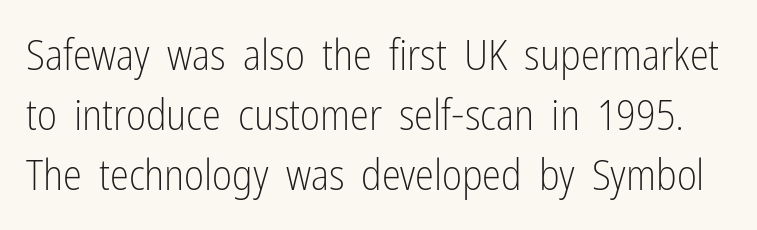
The image shows 43 px light, condensed sans-serif type, upright; set normal line spacing (1.4x), normal letter spacing, not underlined; low stroke contrast and a medium x-height.
